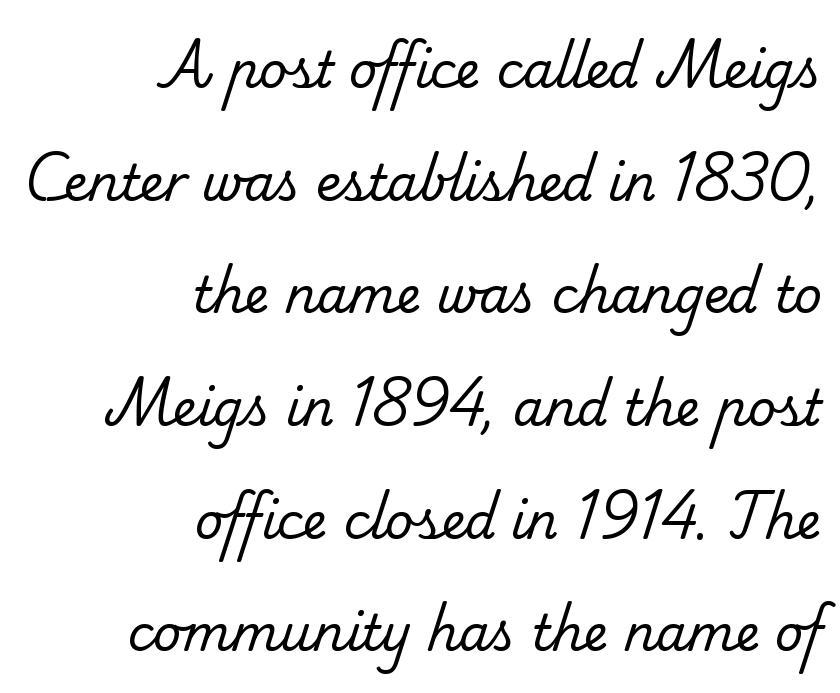
{"serif": "yes", "bold": "no", "weight": "regular", "width": "normal", "stroke_contrast": "low", "x_height": "small", "monospaced": "no", "underline": "no", "align": "right", "line_spacing": "loose", "line_spacing_ratio": 2.3, "letter_spacing": "normal", "letter_spacing_em": 0.0, "glyph_px": 49}
